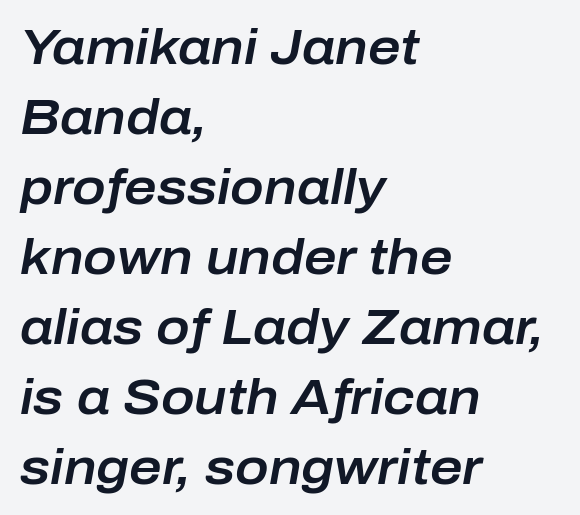
Observe the ordinary spacing: letters are neighbours, not strangers. Would a proofreader flag this as italicized? Yes. Short and long lines alike share a common starting point at left. Leading matches the norm, producing a regular column. Each letter keeps its own natural width here, so spacing adapts to shape. The words here are not underlined.
